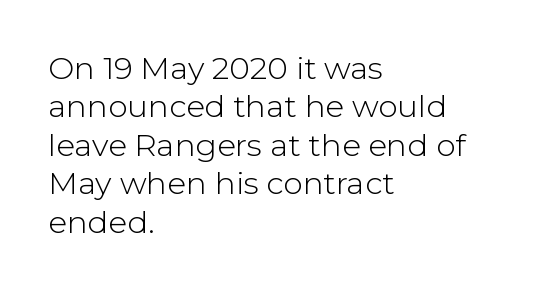
Leftover space on each line is placed entirely after the last word. The letterforms sit at book weight or below. You can tell it's not italic because the verticals are truly vertical. The glyphs are unaccompanied by any horizontal stroke below them. Regarding serifs, this sample does without them.
